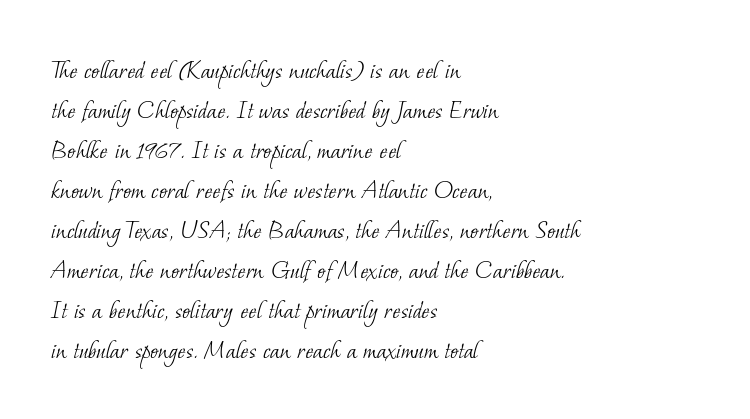
{"bold": "no", "underline": "no", "align": "left", "line_spacing": "normal", "line_spacing_ratio": 1.48, "letter_spacing": "normal", "letter_spacing_em": 0.0, "glyph_px": 27}
